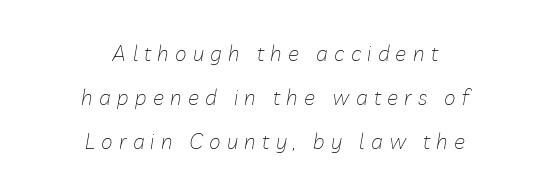
The image shows 21 px text type, italic (leaning right); set centered, loose line spacing (2.1x), unusually wide letter spacing (+0.3 em), not underlined.
